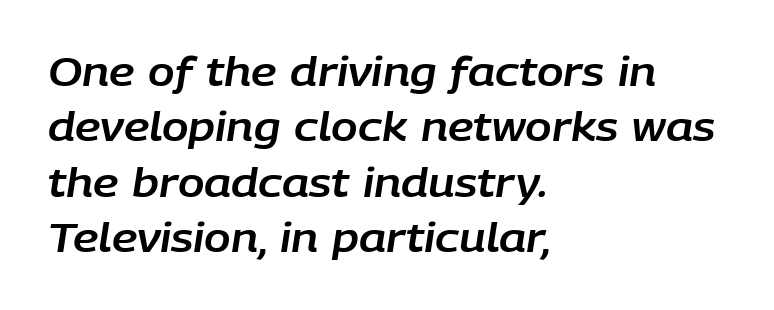
Q: Is the text italic (slanted)? A: Yes, it leans right by about 9 degrees.
Q: Is the text underlined? A: No.
Q: How is the paragraph aligned? A: Left-aligned.
Q: Is the spacing between letters normal or unusually wide? A: Normal.
Q: Is the spacing between lines tight, normal or loose? A: Normal.
Q: Width (condensed, normal, or wide)? A: Normal.
Q: Stroke contrast? A: Low.
Q: x-height? A: Large.
Q: Monospaced? A: No.
